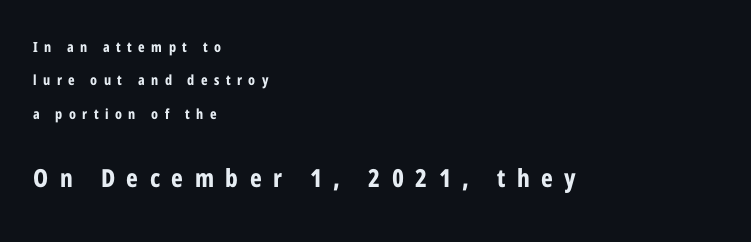
Q: Is the text bold? A: Yes.
Q: Is the text italic (slanted)? A: No, it is upright.
Q: Is the text underlined? A: No.
Q: How is the paragraph aligned? A: Left-aligned.
Q: Is the spacing between letters normal or unusually wide? A: Unusually wide.
Q: Is the spacing between lines tight, normal or loose? A: Loose.
Q: Which block of text is set in a larger size, the first (top) or the second (bottom)? A: The second (bottom) one.
